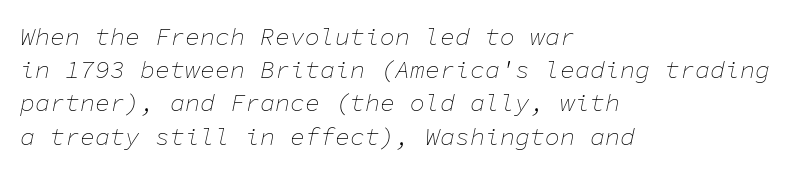
{"italic": "yes", "lean": "right", "slant_degrees": 11, "bold": "no", "underline": "no", "align": "left", "line_spacing": "normal", "line_spacing_ratio": 1.33, "letter_spacing": "normal", "letter_spacing_em": 0.0, "glyph_px": 25}
